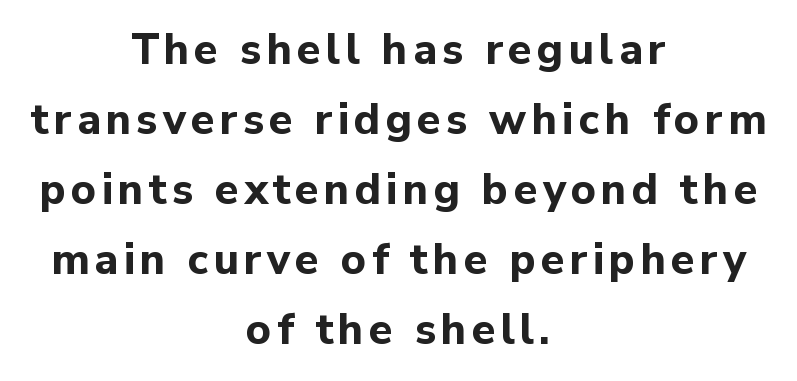
{"serif": "no", "italic": "no", "bold": "yes", "weight": "bold", "width": "normal", "stroke_contrast": "low", "x_height": "medium", "monospaced": "no", "underline": "no", "align": "center", "line_spacing": "normal", "line_spacing_ratio": 1.63, "glyph_px": 43}
